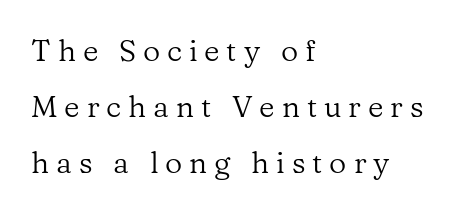
The image shows 30 px regular-weight serif type, upright; set left-aligned, line spacing 1.86x, unusually wide letter spacing (+0.23 em), not underlined; low stroke contrast and a medium x-height.
